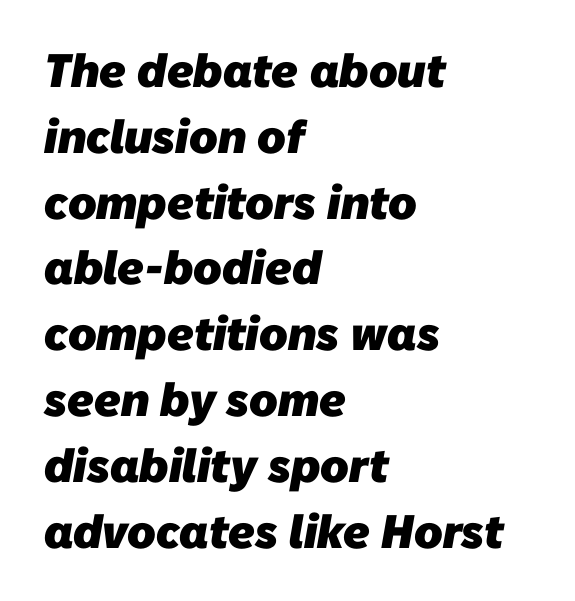
{"serif": "no", "bold": "yes", "weight": "heavy", "width": "normal", "stroke_contrast": "low", "x_height": "medium", "monospaced": "no", "underline": "no", "align": "left", "line_spacing": "normal", "line_spacing_ratio": 1.4, "letter_spacing": "normal", "letter_spacing_em": 0.0, "glyph_px": 47}
